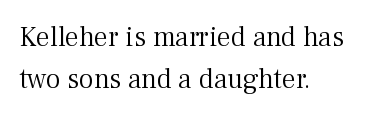
The image shows 28 px light serif type, upright; set left-aligned, normal line spacing (1.51x), normal letter spacing, not underlined; medium stroke contrast and a medium x-height.
